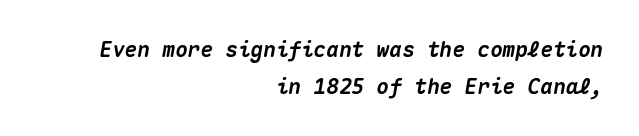
The image shows 21 px bold type, italic (leaning right); set right-aligned, line spacing 1.74x, normal letter spacing, not underlined.
